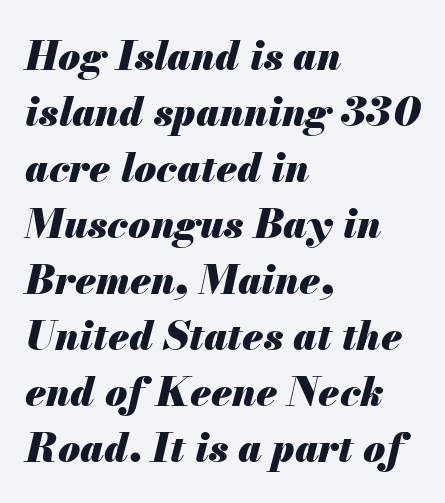
{"italic": "yes", "lean": "right", "slant_degrees": 13, "bold": "yes", "weight": "heavy", "width": "normal", "stroke_contrast": "medium", "x_height": "small", "monospaced": "no", "underline": "no", "align": "left", "line_spacing": "normal", "line_spacing_ratio": 1.4, "letter_spacing": "normal", "letter_spacing_em": 0.0, "glyph_px": 40}
